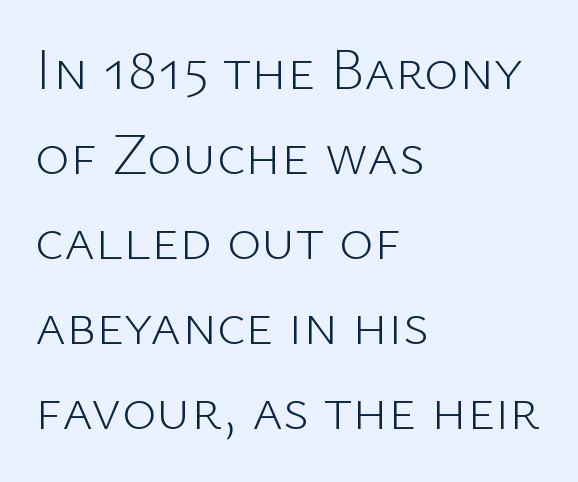
{"serif": "no", "italic": "no", "bold": "no", "weight": "light", "width": "normal", "stroke_contrast": "low", "x_height": "medium", "monospaced": "no", "underline": "no", "align": "left", "line_spacing": "normal", "line_spacing_ratio": 1.44, "letter_spacing": "normal", "letter_spacing_em": 0.0, "glyph_px": 59}
